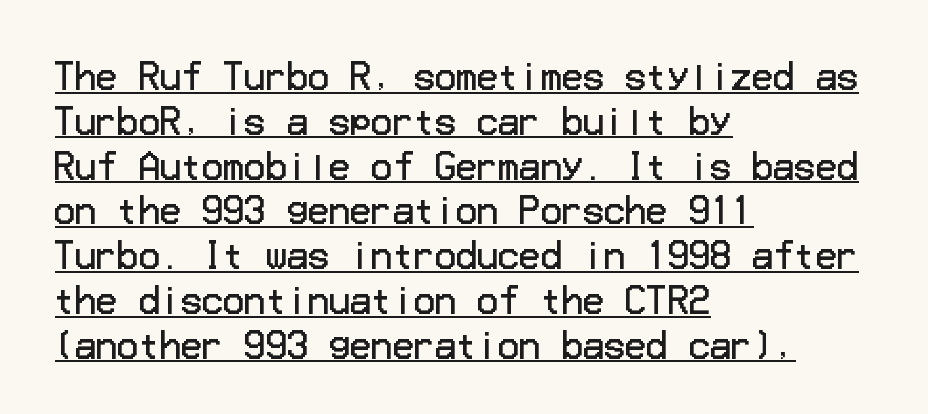
Q: Is the text bold? A: No.
Q: Is the text italic (slanted)? A: No, it is upright.
Q: Is the typeface a serif or a sans-serif typeface? A: Sans-serif.
Q: Is the text underlined? A: Yes.
Q: How is the paragraph aligned? A: Left-aligned.
Q: Is the spacing between letters normal or unusually wide? A: Normal.
Q: Is the spacing between lines tight, normal or loose? A: Normal.
Q: Width (condensed, normal, or wide)? A: Normal.
Q: Stroke contrast? A: Low.
Q: x-height? A: Medium.
